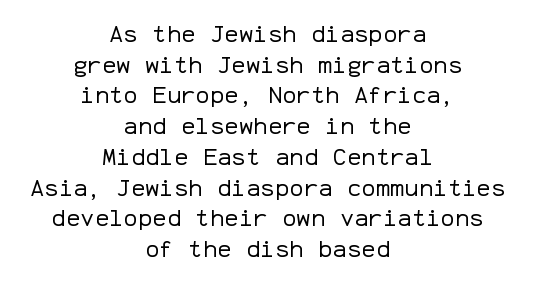
Q: Is the text bold? A: No.
Q: Is the text italic (slanted)? A: No, it is upright.
Q: Is the text underlined? A: No.
Q: How is the paragraph aligned? A: Centered.
Q: Is the spacing between letters normal or unusually wide? A: Normal.
Q: Is the spacing between lines tight, normal or loose? A: Normal.
